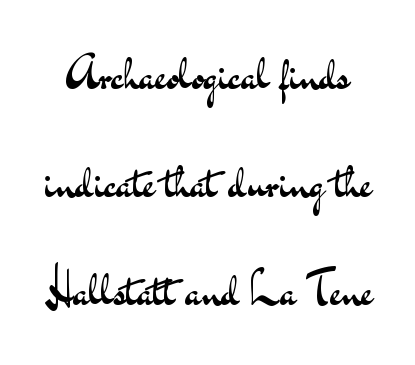
The image shows 45 px regular-weight, wide sans-serif type; set loose line spacing (2.4x), normal letter spacing, not underlined; medium stroke contrast and a small x-height.
